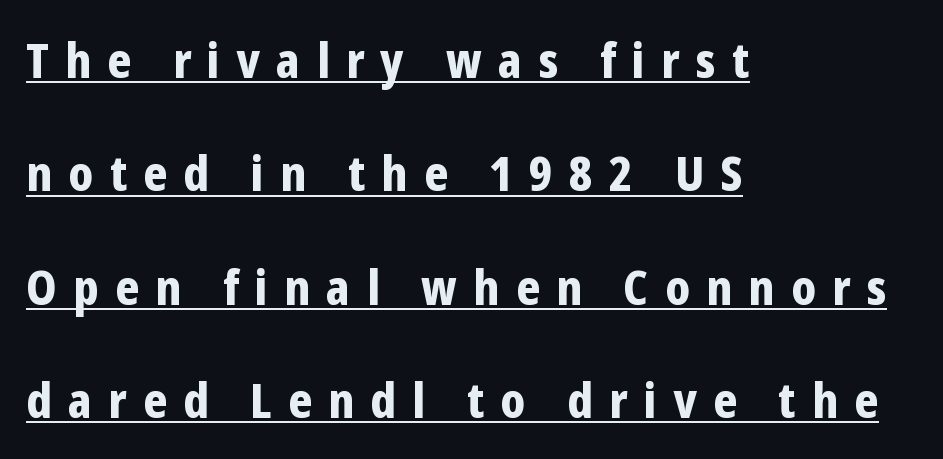
The image shows 48 px bold, condensed sans-serif type, upright; set left-aligned, loose line spacing (2.36x), unusually wide letter spacing (+0.34 em), underlined; low stroke contrast and a medium x-height.
